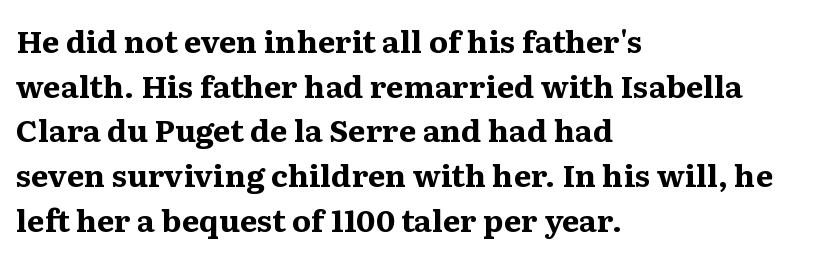
The image shows 31 px bold serif type, upright; set left-aligned, normal line spacing (1.44x), normal letter spacing, not underlined; medium stroke contrast and a medium x-height.
